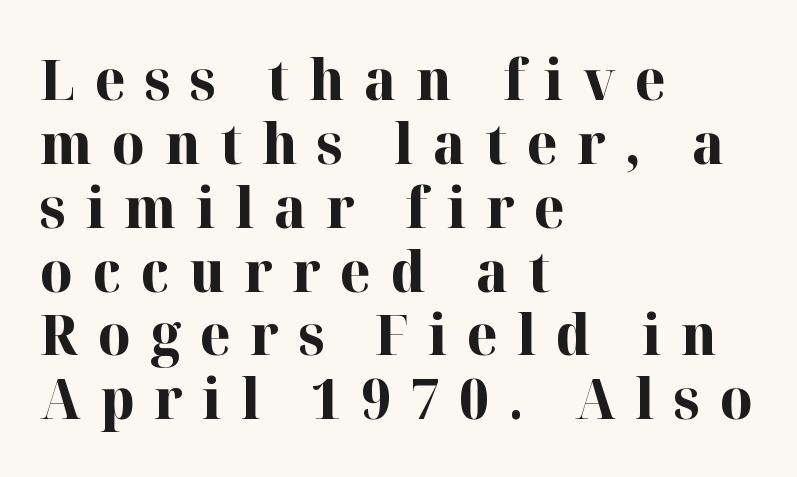
The letters stand upright; this is a roman face. What weight is shown? A full bold with thick strokes. Loose tracking; the words dissolve into strings of separated letters. Horizontally, the lines are justified to the leading edge only. Each new line begins almost immediately beneath the previous one. Underlining? Definitely not there.
